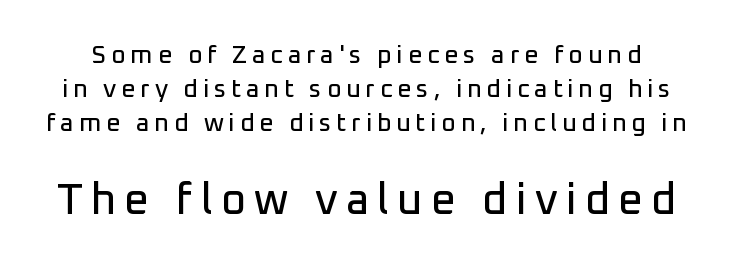
This is the regular roman posture of the typeface. Two sizes are in play, and the larger belongs to the second block. Are there feet on the stems? There aren't — it's a sans. Does the leading feel generous? No, just average. Nobody drew a line under any word here. You could not count columns in this text — the font is proportionally spaced.
